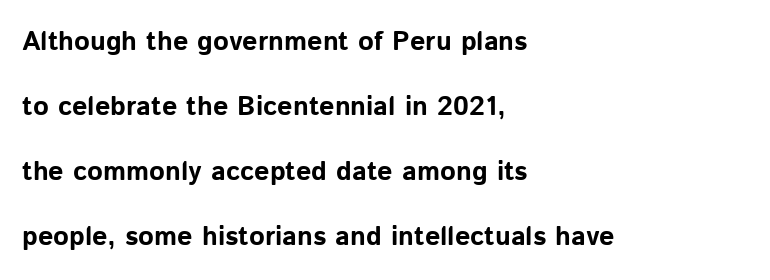
Q: Is the text bold? A: Yes.
Q: Is the text italic (slanted)? A: No, it is upright.
Q: Is the text underlined? A: No.
Q: How is the paragraph aligned? A: Left-aligned.
Q: Is the spacing between letters normal or unusually wide? A: Normal.
Q: Is the spacing between lines tight, normal or loose? A: Loose.
